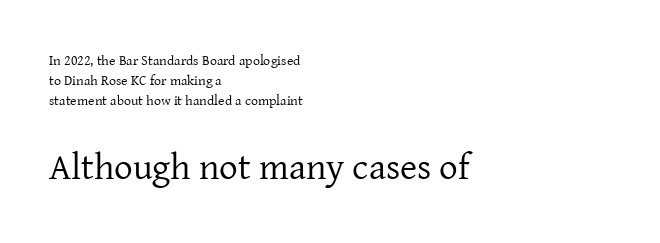
Q: Is the text bold? A: No.
Q: Is the text italic (slanted)? A: No, it is upright.
Q: Is the typeface a serif or a sans-serif typeface? A: Serif.
Q: Is the text underlined? A: No.
Q: How is the paragraph aligned? A: Left-aligned.
Q: Is the spacing between letters normal or unusually wide? A: Normal.
Q: Is the spacing between lines tight, normal or loose? A: Normal.
Q: Which block of text is set in a larger size, the first (top) or the second (bottom)? A: The second (bottom) one.
Q: Width (condensed, normal, or wide)? A: Normal.
Q: Stroke contrast? A: Low.
Q: x-height? A: Medium.
Q: Monospaced? A: No.
